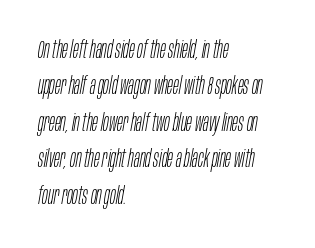
{"italic": "yes", "lean": "right", "slant_degrees": 10, "bold": "no", "underline": "no", "align": "left", "line_spacing": "normal", "line_spacing_ratio": 1.52, "letter_spacing": "normal", "letter_spacing_em": 0.0, "glyph_px": 24}
